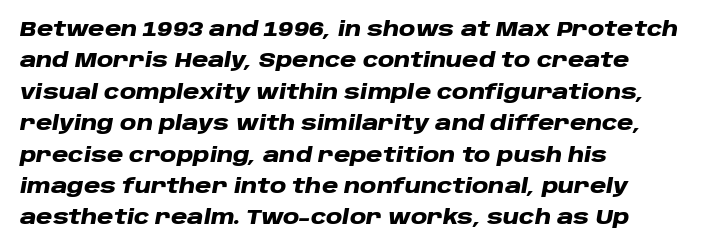
Q: Is the text bold? A: Yes.
Q: Is the text italic (slanted)? A: Yes, it leans right by about 10 degrees.
Q: Is the text underlined? A: No.
Q: How is the paragraph aligned? A: Left-aligned.
Q: Is the spacing between letters normal or unusually wide? A: Normal.
Q: Is the spacing between lines tight, normal or loose? A: Normal.
